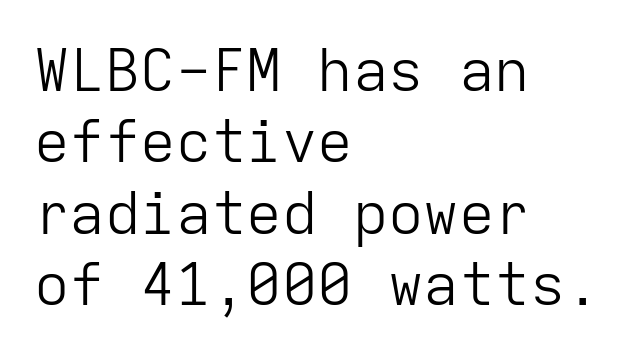
{"serif": "no", "italic": "no", "bold": "no", "weight": "light", "width": "normal", "stroke_contrast": "low", "x_height": "medium", "monospaced": "yes", "underline": "no", "align": "left", "line_spacing_ratio": 1.21, "letter_spacing": "normal", "letter_spacing_em": 0.0, "glyph_px": 59}
